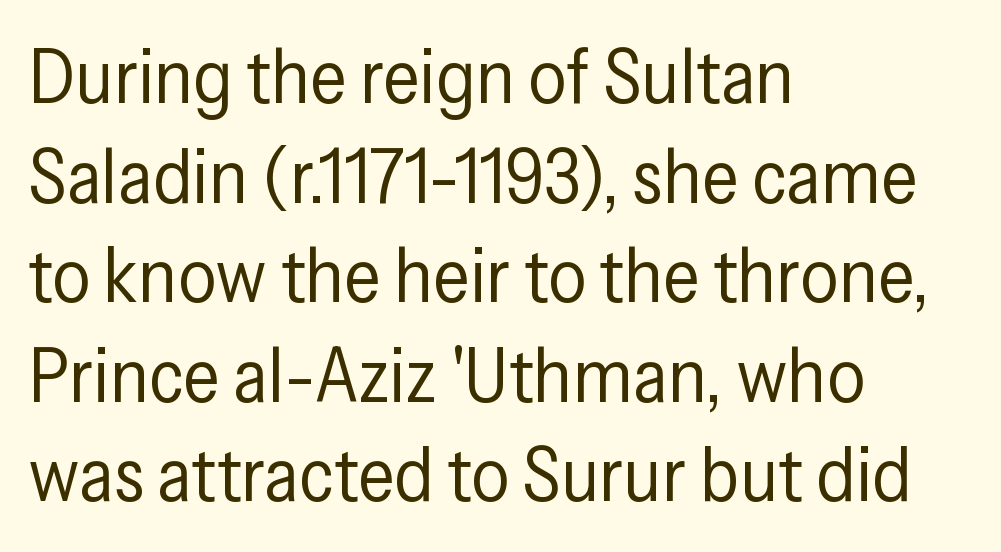
{"serif": "no", "italic": "no", "bold": "no", "weight": "regular", "width": "condensed", "stroke_contrast": "low", "x_height": "medium", "monospaced": "no", "underline": "no", "align": "left", "line_spacing": "normal", "line_spacing_ratio": 1.31, "letter_spacing": "normal", "letter_spacing_em": 0.0, "glyph_px": 76}
